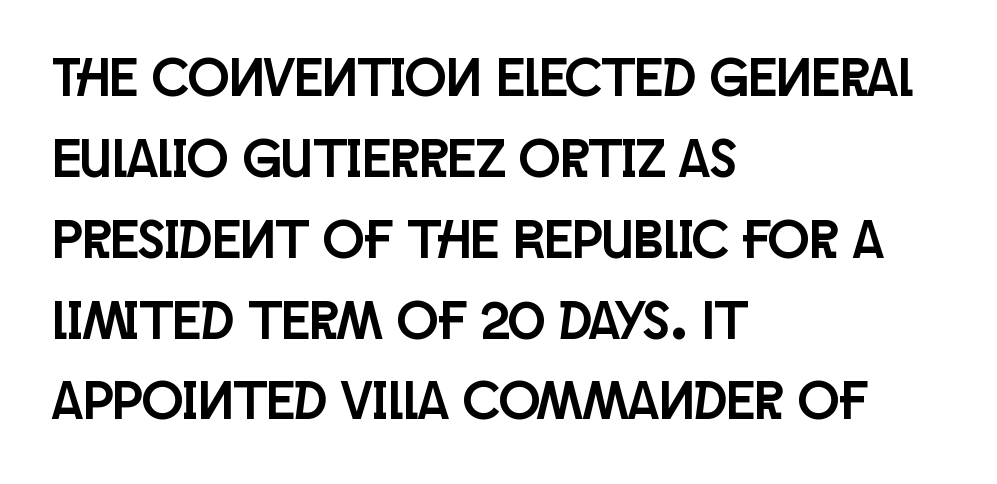
The space beneath each line is pristine and unruled. Looks like regular typesetting: each glyph gets only the width it needs. Regarding serifs, this sample does without them. The line texture is even and compact thanks to regular tracking.
